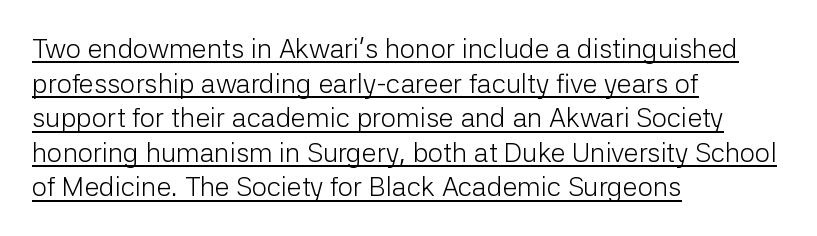
The image shows 27 px text type, upright; set left-aligned, normal line spacing (1.28x), normal letter spacing, underlined.
